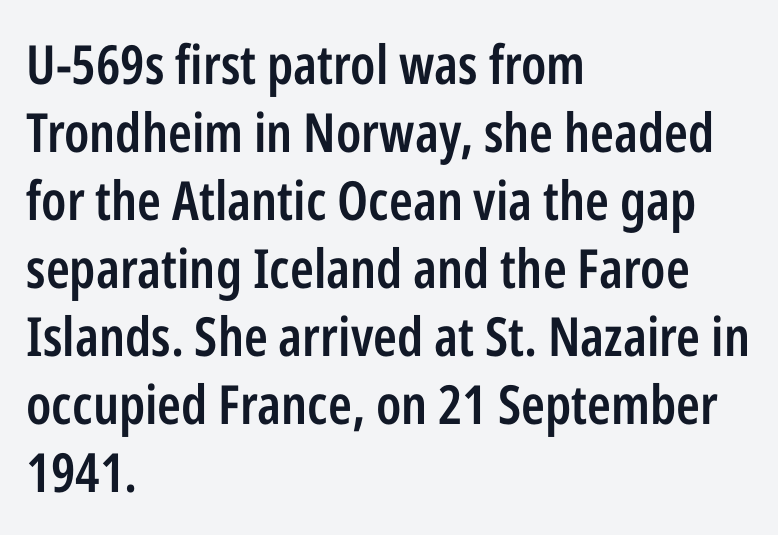
{"serif": "no", "italic": "no", "bold": "semi", "weight": "semibold", "width": "condensed", "stroke_contrast": "low", "x_height": "medium", "monospaced": "no", "underline": "no", "align": "left", "line_spacing": "normal", "line_spacing_ratio": 1.26, "letter_spacing": "normal", "letter_spacing_em": 0.0, "glyph_px": 54}
